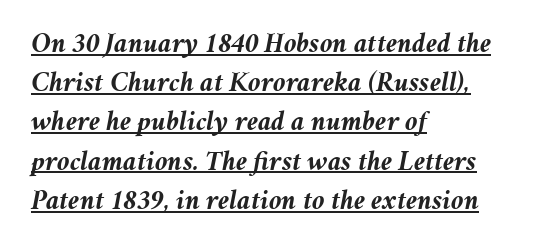
Compared with typical paragraphs, the rows here are spaced about the same. It's the slanting kind of type. The rag falls on the right side of this text block. The sample's only ornament is a line tracing under the words. Note the varied advance widths — an 'i' is clearly narrower than an 'm'. You could call the tracking neutral — neither tight nor loose.
